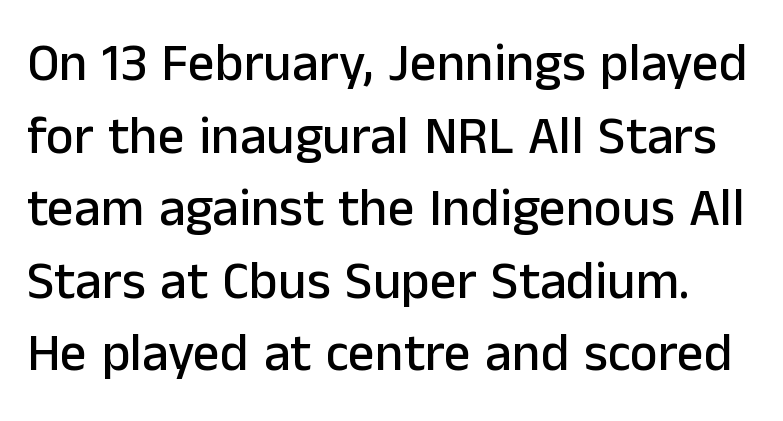
The image shows 53 px sans-serif type, upright; set normal line spacing (1.37x), normal letter spacing, not underlined; low stroke contrast and a medium x-height.
